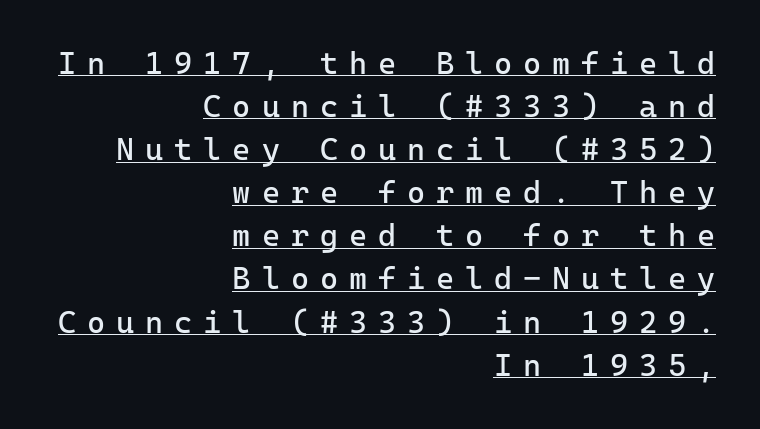
The image shows 31 px regular-weight sans-serif type, upright, monospaced; set right-aligned, normal line spacing (1.39x), unusually wide letter spacing (+0.35 em), underlined; low stroke contrast and a medium x-height.
